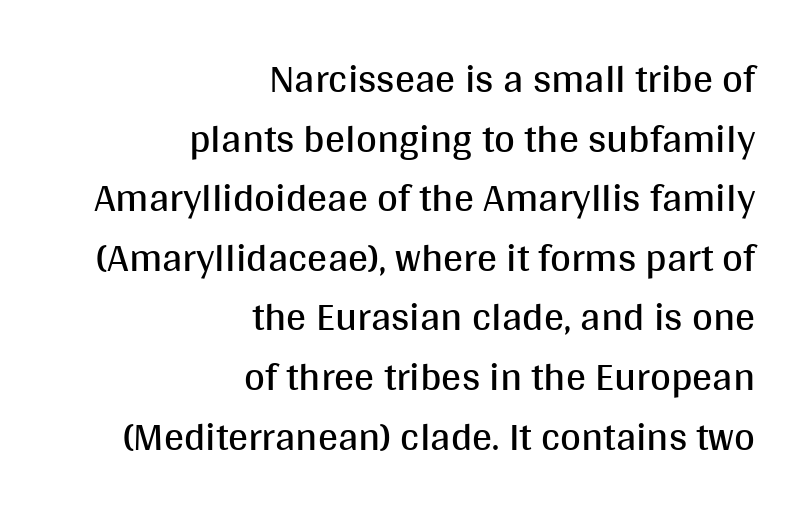
The weight tops out at a normal text grade. Every stem runs plumb, perpendicular to the baseline. Alignment: flush right. The string is rendered with underlining switched off.
